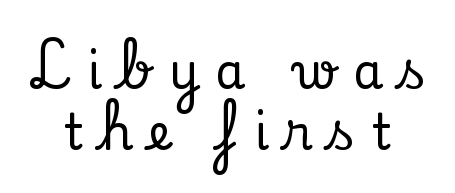
The image shows 49 px serif type, upright; set centered, normal line spacing (1.25x), unusually wide letter spacing (+0.33 em), not underlined; low stroke contrast and a small x-height.
